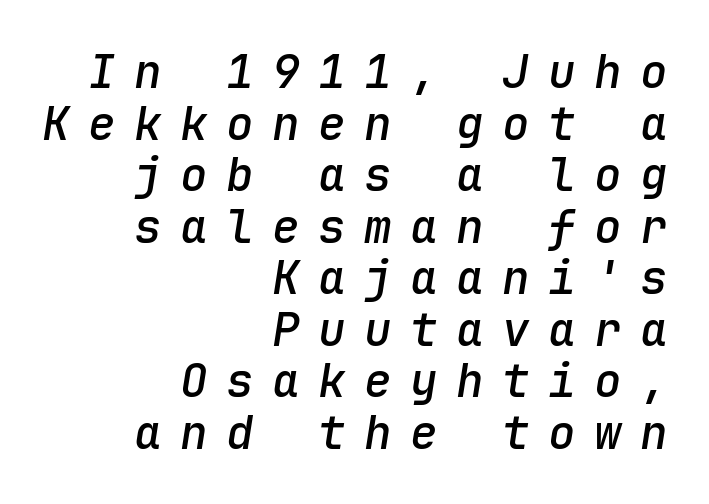
{"italic": "yes", "lean": "right", "slant_degrees": 9, "bold": "semi", "weight": "semibold", "width": "normal", "stroke_contrast": "low", "x_height": "medium", "monospaced": "yes", "underline": "no", "align": "right", "line_spacing": "tight", "line_spacing_ratio": 1.12, "letter_spacing": "wide", "letter_spacing_em": 0.4, "glyph_px": 46}
